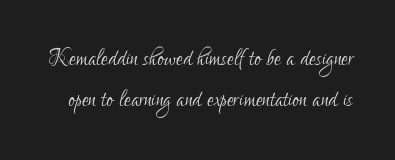
{"serif": "no", "bold": "no", "weight": "light", "width": "condensed", "stroke_contrast": "low", "x_height": "small", "monospaced": "no", "underline": "no", "line_spacing": "normal", "line_spacing_ratio": 1.36, "letter_spacing": "normal", "letter_spacing_em": 0.0, "glyph_px": 30}
